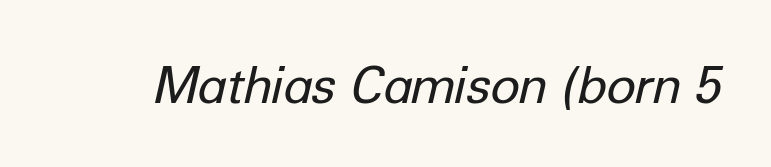
The image shows 50 px regular-weight type, italic (leaning right); set normal letter spacing, not underlined; low stroke contrast and a medium x-height.
